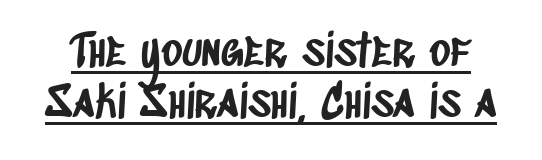
The image shows 45 px condensed sans-serif type; set tight line spacing (1.14x), normal letter spacing, underlined; low stroke contrast and a large x-height.
